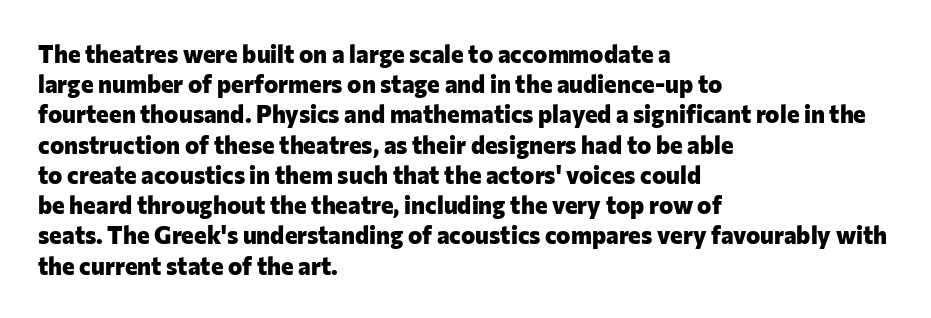
{"italic": "no", "bold": "yes", "underline": "no", "align": "left", "line_spacing": "normal", "line_spacing_ratio": 1.26, "letter_spacing": "normal", "letter_spacing_em": 0.0, "glyph_px": 24}
